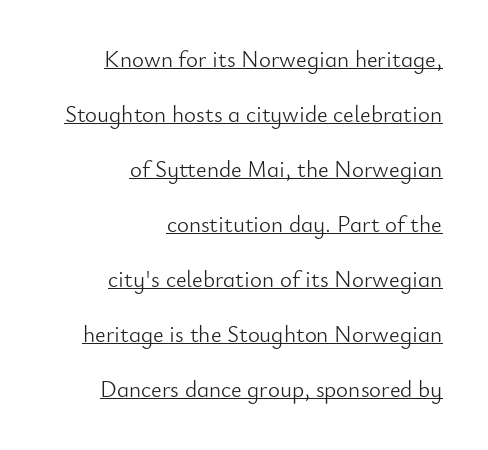
Q: Is the text bold? A: No.
Q: Is the text italic (slanted)? A: No, it is upright.
Q: Is the text underlined? A: Yes.
Q: How is the paragraph aligned? A: Right-aligned.
Q: Is the spacing between letters normal or unusually wide? A: Normal.
Q: Is the spacing between lines tight, normal or loose? A: Loose.
